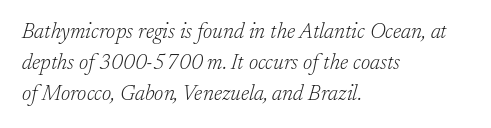
Q: Is the text bold? A: No.
Q: Is the text italic (slanted)? A: Yes, it leans right by about 17 degrees.
Q: Is the text underlined? A: No.
Q: How is the paragraph aligned? A: Left-aligned.
Q: Is the spacing between letters normal or unusually wide? A: Normal.
Q: Is the spacing between lines tight, normal or loose? A: Normal.
